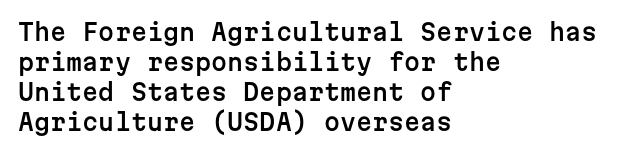
Q: Is the text italic (slanted)? A: No, it is upright.
Q: Is the text underlined? A: No.
Q: How is the paragraph aligned? A: Left-aligned.
Q: Is the spacing between letters normal or unusually wide? A: Normal.
Q: Is the spacing between lines tight, normal or loose? A: Normal.
